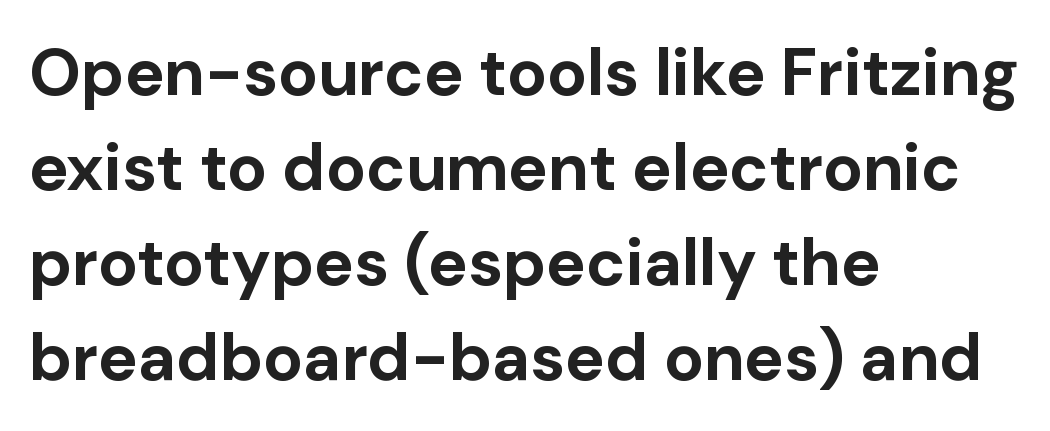
Q: Is the text bold? A: Yes.
Q: Is the text italic (slanted)? A: No, it is upright.
Q: Is the typeface a serif or a sans-serif typeface? A: Sans-serif.
Q: Is the text underlined? A: No.
Q: How is the paragraph aligned? A: Left-aligned.
Q: Is the spacing between letters normal or unusually wide? A: Normal.
Q: Is the spacing between lines tight, normal or loose? A: Normal.
Q: Width (condensed, normal, or wide)? A: Normal.
Q: Stroke contrast? A: Low.
Q: x-height? A: Medium.
Q: Monospaced? A: No.
